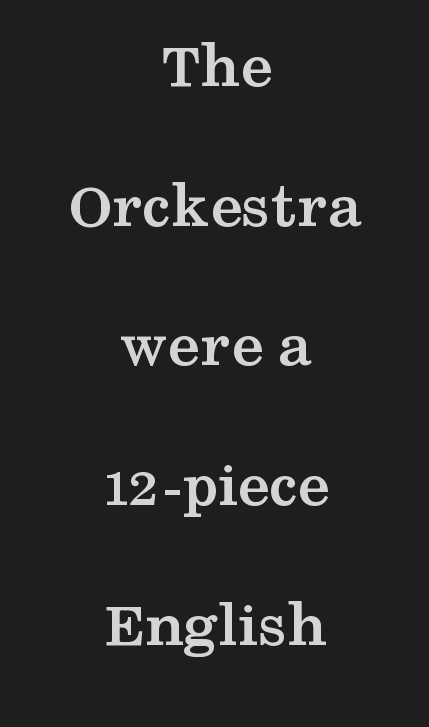
Q: Is the text bold? A: Yes.
Q: Is the text italic (slanted)? A: No, it is upright.
Q: Is the typeface a serif or a sans-serif typeface? A: Serif.
Q: Is the text underlined? A: No.
Q: How is the paragraph aligned? A: Centered.
Q: Is the spacing between letters normal or unusually wide? A: Normal.
Q: Is the spacing between lines tight, normal or loose? A: Loose.
Q: Width (condensed, normal, or wide)? A: Wide.
Q: Stroke contrast? A: Medium.
Q: x-height? A: Medium.
Q: Monospaced? A: No.
